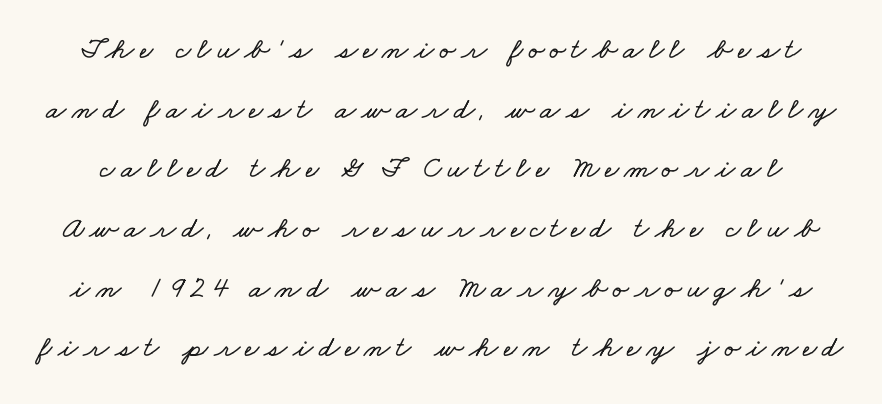
The image shows 30 px wide type; set loose line spacing (1.99x), not underlined; low stroke contrast and a small x-height.
